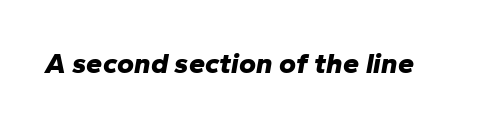
The image shows 29 px bold type, italic (leaning right); set normal letter spacing, not underlined; low stroke contrast and a medium x-height.
